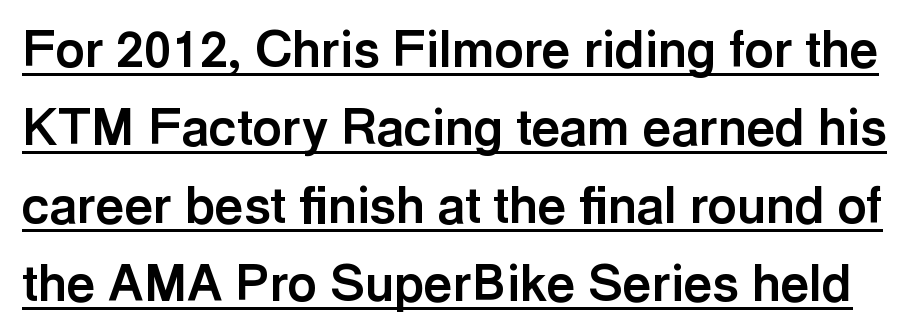
Q: Is the text bold? A: Yes.
Q: Is the text italic (slanted)? A: No, it is upright.
Q: Is the typeface a serif or a sans-serif typeface? A: Sans-serif.
Q: Is the text underlined? A: Yes.
Q: Is the spacing between letters normal or unusually wide? A: Normal.
Q: Is the spacing between lines tight, normal or loose? A: Normal.
Q: Width (condensed, normal, or wide)? A: Normal.
Q: x-height? A: Medium.
Q: Monospaced? A: No.
